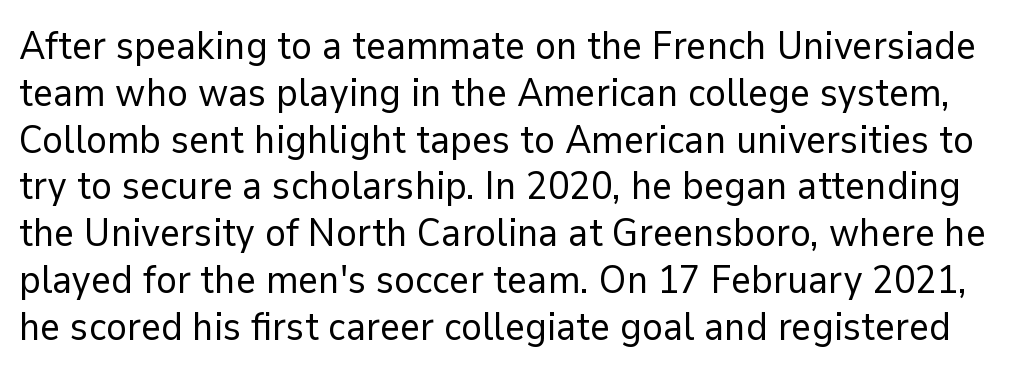
Q: Is the text bold? A: No.
Q: Is the text italic (slanted)? A: No, it is upright.
Q: Is the typeface a serif or a sans-serif typeface? A: Sans-serif.
Q: Is the text underlined? A: No.
Q: Is the spacing between letters normal or unusually wide? A: Normal.
Q: Width (condensed, normal, or wide)? A: Normal.
Q: Stroke contrast? A: Low.
Q: x-height? A: Medium.
Q: Monospaced? A: No.
